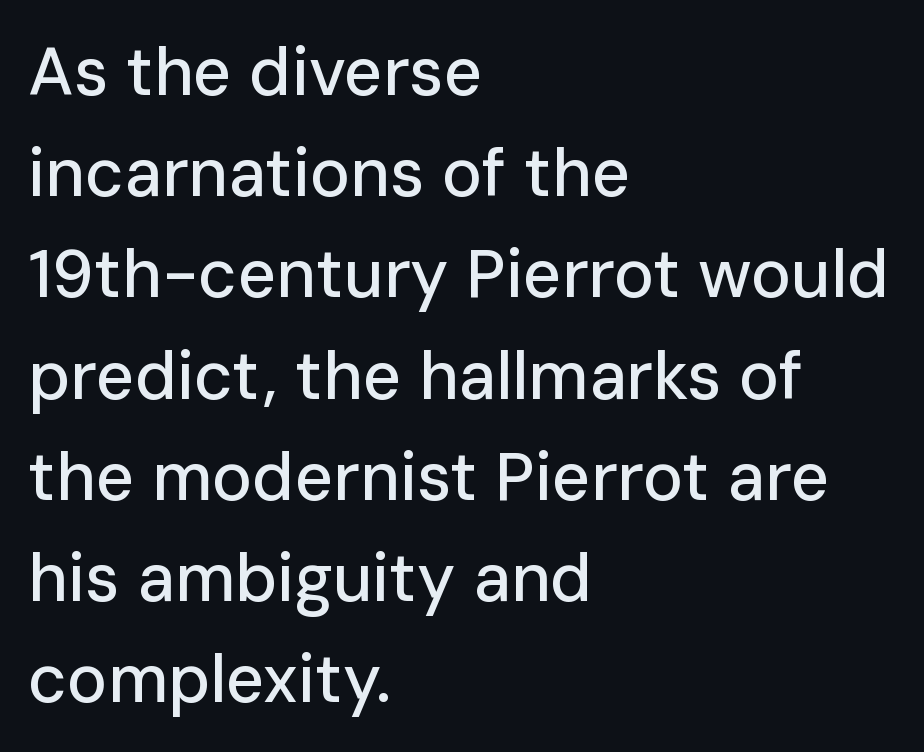
The image shows 67 px sans-serif type, upright; set left-aligned, normal line spacing (1.51x), normal letter spacing, not underlined; low stroke contrast and a medium x-height.
